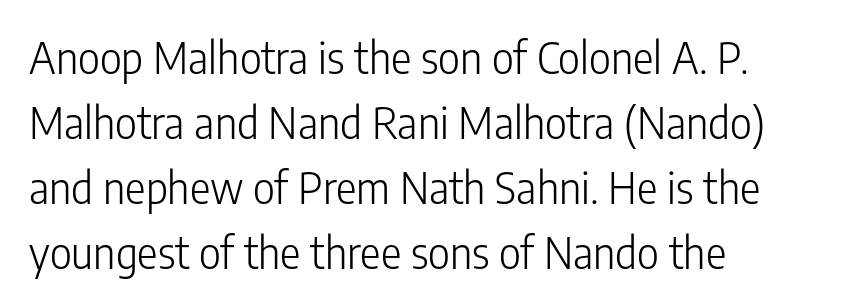
The font family rendered here belongs to the sans-serif group. Spacing verdict: proportional, widths tailored to each character. These glyphs show unthickened strokes, regular width or finer. The foot of each line stays bare and open. Posture: straight, roman, zero tilt.
